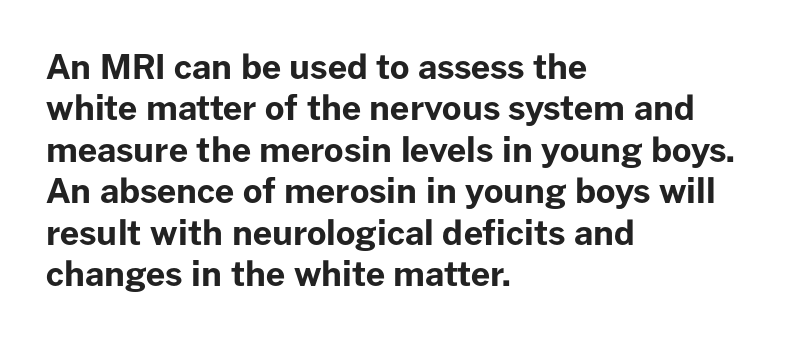
The lines are quadded left. It's the straight-up-and-down kind of type. Standard letterfit; no display-style spreading of the glyphs. On the weight axis this lands at bold, roughly 700. The letters advance in unequal steps, a hallmark of proportional type. Rule under the text: the space is simply empty.
